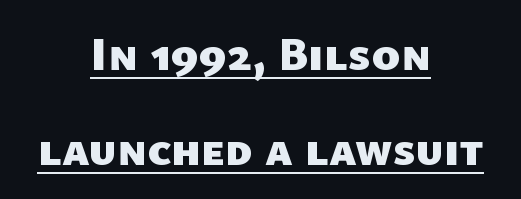
Nothing sits at the stroke ends, so this counts as sans-serif. Weight check: bold — yes, fully. Note the varied advance widths — an 'i' is clearly narrower than an 'm'. The letters sit at their default tracking, neither squeezed nor spread. Glance below the letters and you will spot a drawn line. Notice how the passage keeps no hard edge, just a central spine.
